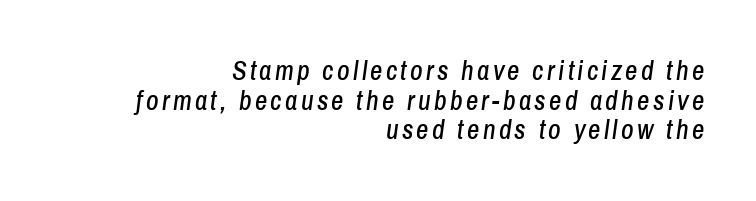
The image shows 27 px text type, italic (leaning right); set right-aligned, tight line spacing (1.1x), not underlined.
